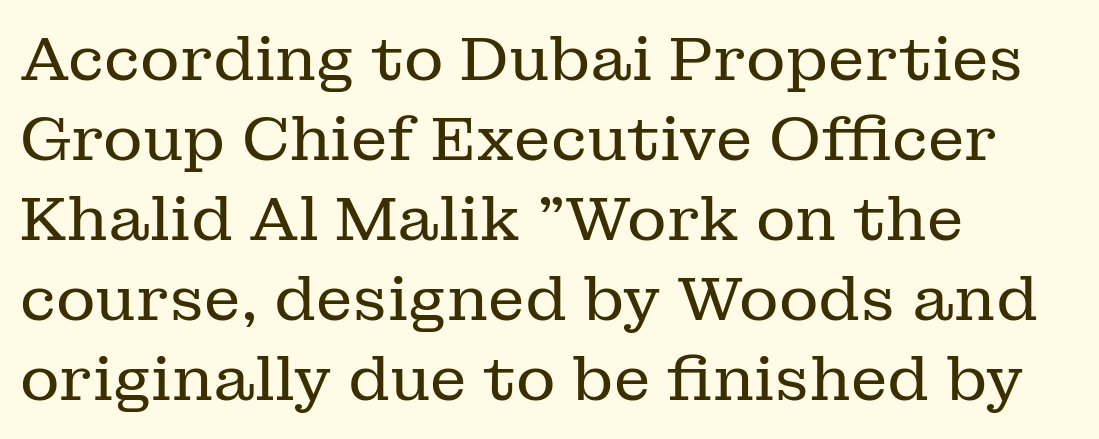
{"serif": "yes", "italic": "no", "bold": "no", "weight": "regular", "width": "normal", "stroke_contrast": "low", "x_height": "medium", "monospaced": "no", "underline": "no", "align": "left", "line_spacing": "normal", "line_spacing_ratio": 1.31, "letter_spacing": "normal", "letter_spacing_em": 0.0, "glyph_px": 61}
